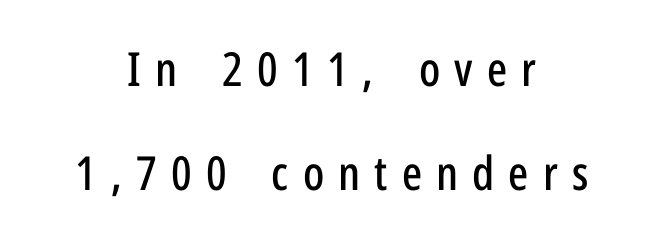
In terms of letterform style, serifs are entirely absent. Casual observation: everything's sitting right in the middle. Do the characters align in a grid? No, the font is proportional. The space beneath each line is pristine and unruled. The lettering stays uniformly vertical, giving the passage a roman look. What's the leading like? Stretched, with rows far apart.
